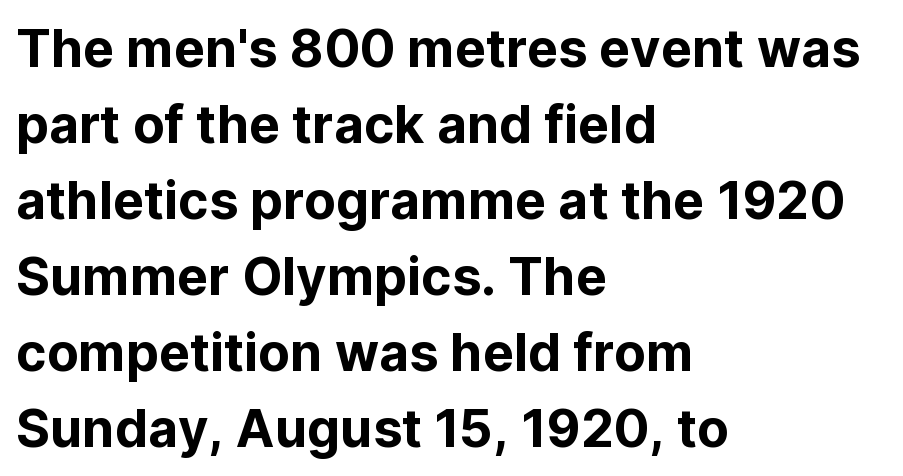
Q: Is the text italic (slanted)? A: No, it is upright.
Q: Is the typeface a serif or a sans-serif typeface? A: Sans-serif.
Q: Is the text underlined? A: No.
Q: How is the paragraph aligned? A: Left-aligned.
Q: Is the spacing between letters normal or unusually wide? A: Normal.
Q: Is the spacing between lines tight, normal or loose? A: Normal.
Q: Width (condensed, normal, or wide)? A: Normal.
Q: Stroke contrast? A: Low.
Q: x-height? A: Medium.
Q: Monospaced? A: No.
